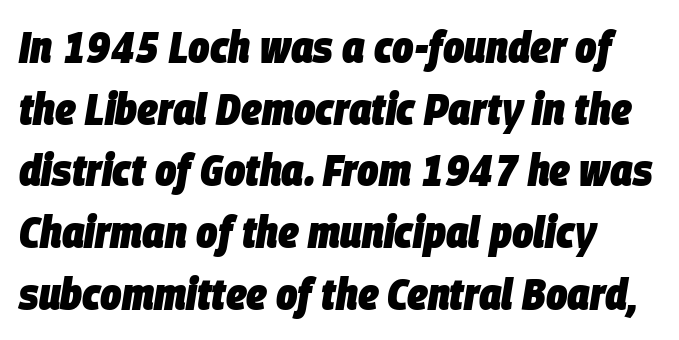
The image shows 45 px heavy, condensed type, italic (leaning right); set normal line spacing (1.37x), normal letter spacing, not underlined; low stroke contrast and a large x-height.
